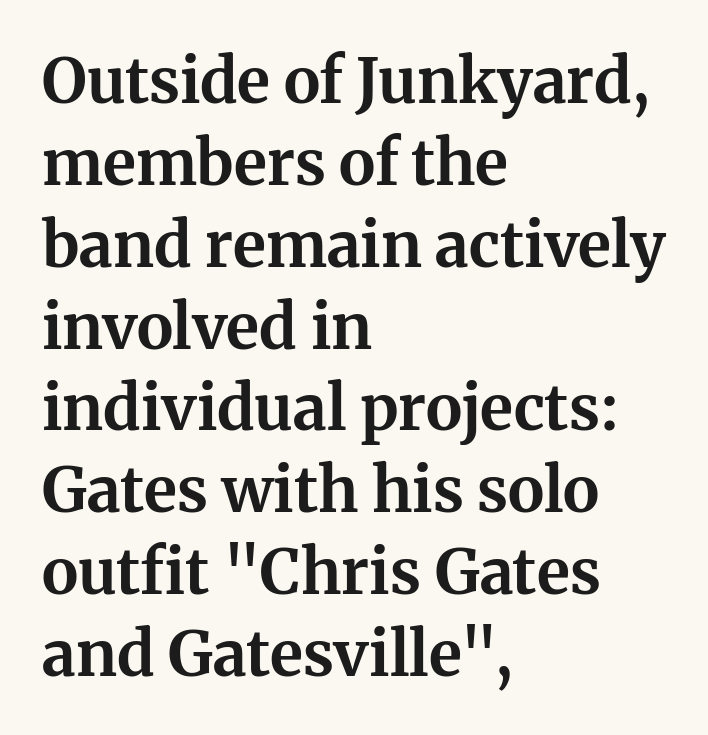
{"serif": "yes", "italic": "no", "bold": "yes", "weight": "bold", "width": "normal", "stroke_contrast": "medium", "x_height": "medium", "monospaced": "no", "underline": "no", "align": "left", "line_spacing": "normal", "line_spacing_ratio": 1.32, "letter_spacing": "normal", "letter_spacing_em": 0.0, "glyph_px": 62}
